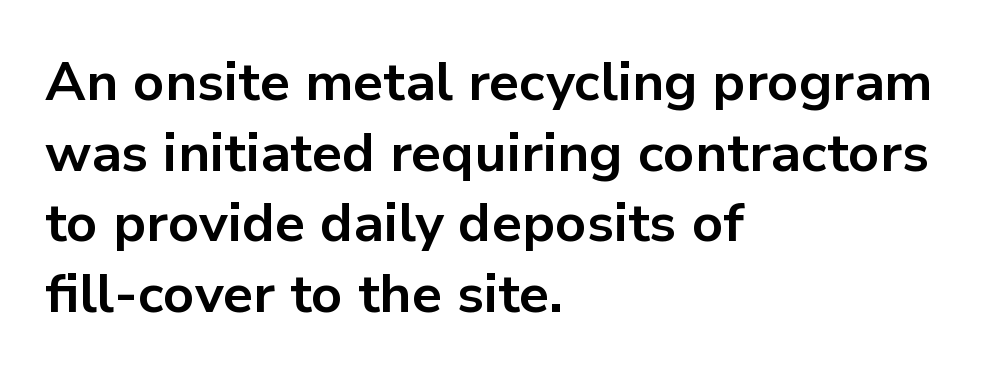
{"serif": "no", "italic": "no", "bold": "yes", "weight": "bold", "width": "normal", "stroke_contrast": "low", "x_height": "medium", "monospaced": "no", "underline": "no", "align": "left", "line_spacing": "normal", "line_spacing_ratio": 1.31, "letter_spacing": "normal", "letter_spacing_em": 0.0, "glyph_px": 54}
